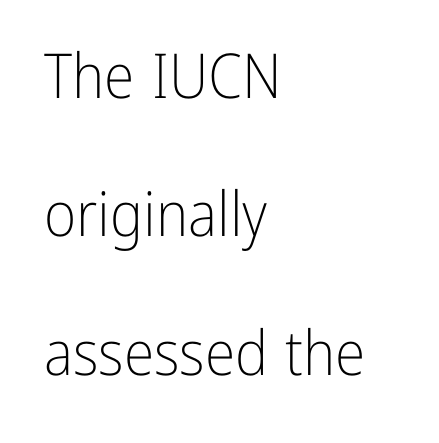
Q: Is the text bold? A: No.
Q: Is the text italic (slanted)? A: No, it is upright.
Q: Is the typeface a serif or a sans-serif typeface? A: Sans-serif.
Q: Is the text underlined? A: No.
Q: How is the paragraph aligned? A: Left-aligned.
Q: Is the spacing between letters normal or unusually wide? A: Normal.
Q: Is the spacing between lines tight, normal or loose? A: Loose.
Q: Width (condensed, normal, or wide)? A: Condensed.
Q: Stroke contrast? A: Low.
Q: x-height? A: Medium.
Q: Monospaced? A: No.
